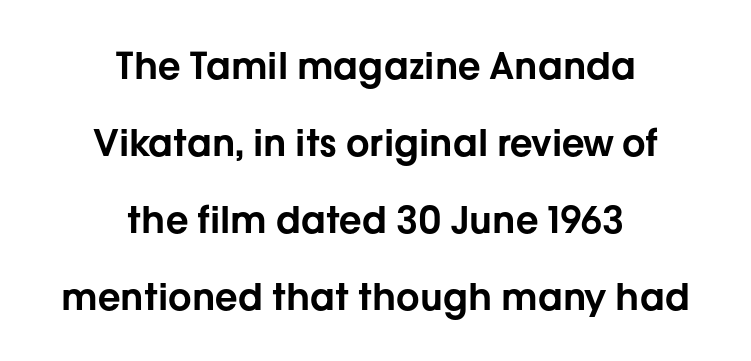
Q: Is the text italic (slanted)? A: No, it is upright.
Q: Is the typeface a serif or a sans-serif typeface? A: Sans-serif.
Q: Is the text underlined? A: No.
Q: How is the paragraph aligned? A: Centered.
Q: Is the spacing between letters normal or unusually wide? A: Normal.
Q: Is the spacing between lines tight, normal or loose? A: Loose.
Q: Width (condensed, normal, or wide)? A: Normal.
Q: Stroke contrast? A: Low.
Q: x-height? A: Medium.
Q: Monospaced? A: No.
